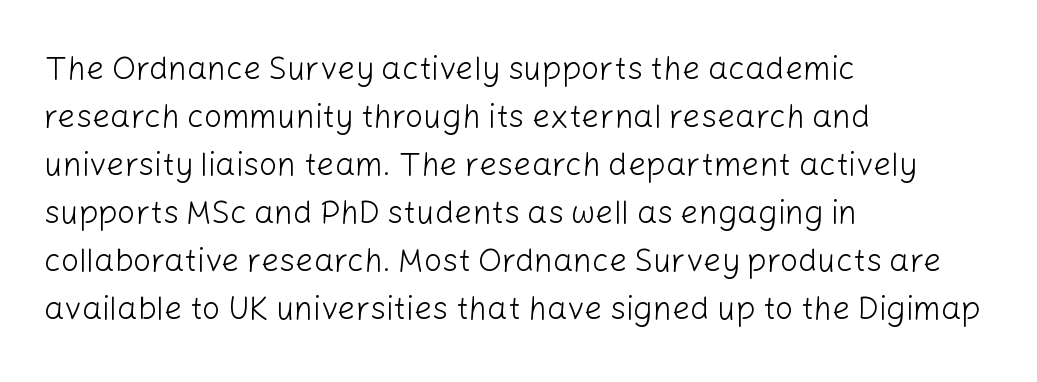
Q: Is the text bold? A: No.
Q: Is the text italic (slanted)? A: No, it is upright.
Q: Is the typeface a serif or a sans-serif typeface? A: Sans-serif.
Q: Is the text underlined? A: No.
Q: How is the paragraph aligned? A: Left-aligned.
Q: Is the spacing between letters normal or unusually wide? A: Normal.
Q: Is the spacing between lines tight, normal or loose? A: Normal.
Q: Width (condensed, normal, or wide)? A: Normal.
Q: Stroke contrast? A: Low.
Q: x-height? A: Medium.
Q: Monospaced? A: No.
